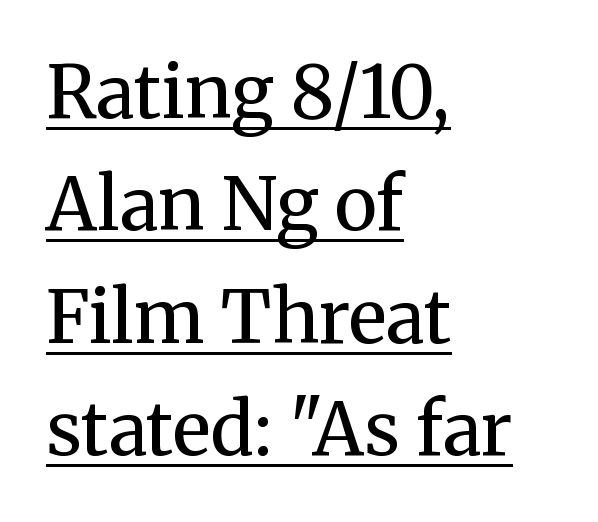
The image shows 73 px regular-weight serif type, upright; set left-aligned, normal line spacing (1.54x), normal letter spacing, underlined; medium stroke contrast and a medium x-height.
